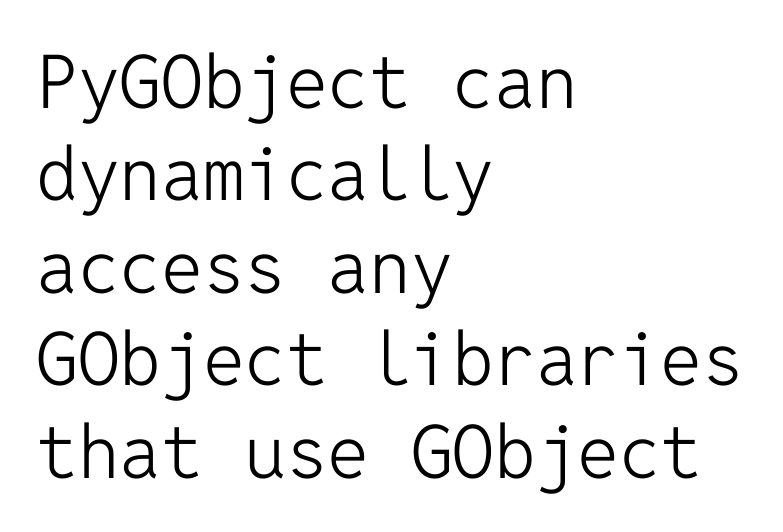
Q: Is the text bold? A: No.
Q: Is the text italic (slanted)? A: No, it is upright.
Q: Is the typeface a serif or a sans-serif typeface? A: Sans-serif.
Q: Is the text underlined? A: No.
Q: How is the paragraph aligned? A: Left-aligned.
Q: Is the spacing between letters normal or unusually wide? A: Normal.
Q: Is the spacing between lines tight, normal or loose? A: Normal.
Q: Width (condensed, normal, or wide)? A: Normal.
Q: Stroke contrast? A: Low.
Q: x-height? A: Medium.
Q: Monospaced? A: Yes.
